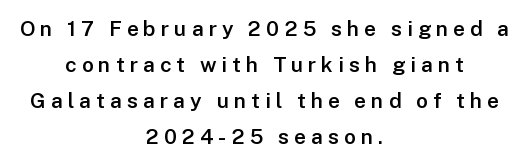
The lettering stays uniformly vertical, giving the passage a roman look. Stroke thickness is moderately raised; the sample reads as semibold. Glance below the letters and you will spot only blank space. Both edges are ragged and mirror each other, which tells us the setting is centered. The passage shown has open, widely tracked lettering throughout.
